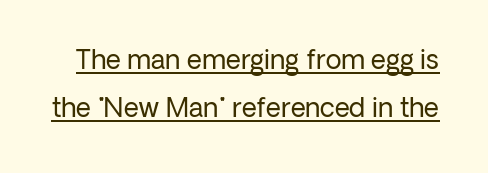
Q: Is the text bold? A: No.
Q: Is the text italic (slanted)? A: No, it is upright.
Q: Is the text underlined? A: Yes.
Q: Is the spacing between letters normal or unusually wide? A: Normal.
